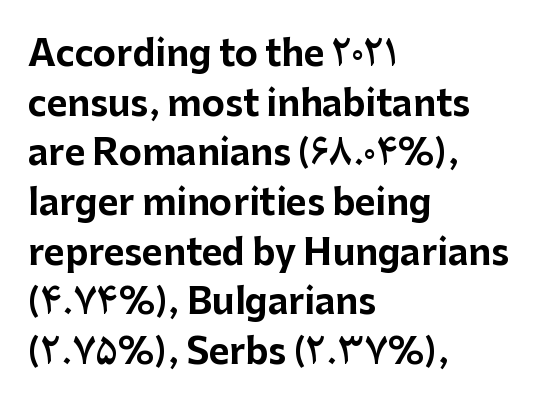
{"serif": "no", "italic": "no", "bold": "yes", "weight": "bold", "width": "normal", "stroke_contrast": "low", "x_height": "medium", "monospaced": "no", "underline": "no", "align": "left", "line_spacing": "normal", "line_spacing_ratio": 1.42, "letter_spacing": "normal", "letter_spacing_em": 0.0, "glyph_px": 35}
